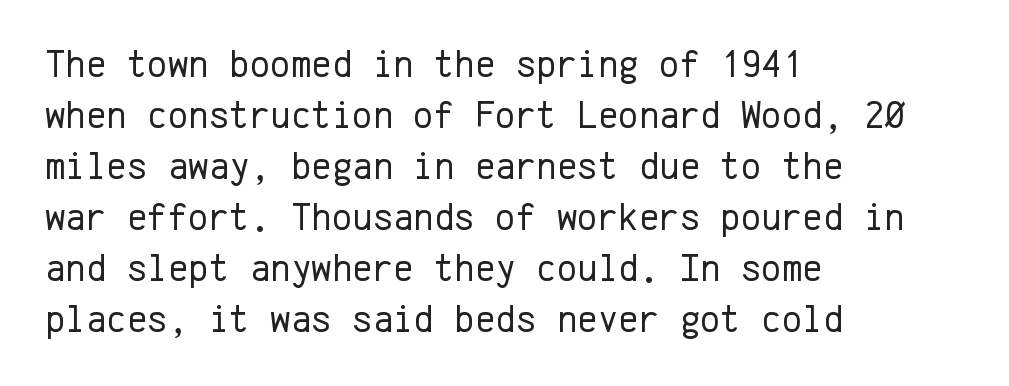
Q: Is the text bold? A: No.
Q: Is the text italic (slanted)? A: No, it is upright.
Q: Is the typeface a serif or a sans-serif typeface? A: Sans-serif.
Q: Is the text underlined? A: No.
Q: How is the paragraph aligned? A: Left-aligned.
Q: Is the spacing between letters normal or unusually wide? A: Normal.
Q: Is the spacing between lines tight, normal or loose? A: Normal.
Q: Width (condensed, normal, or wide)? A: Normal.
Q: Stroke contrast? A: Low.
Q: x-height? A: Medium.
Q: Monospaced? A: Yes.
